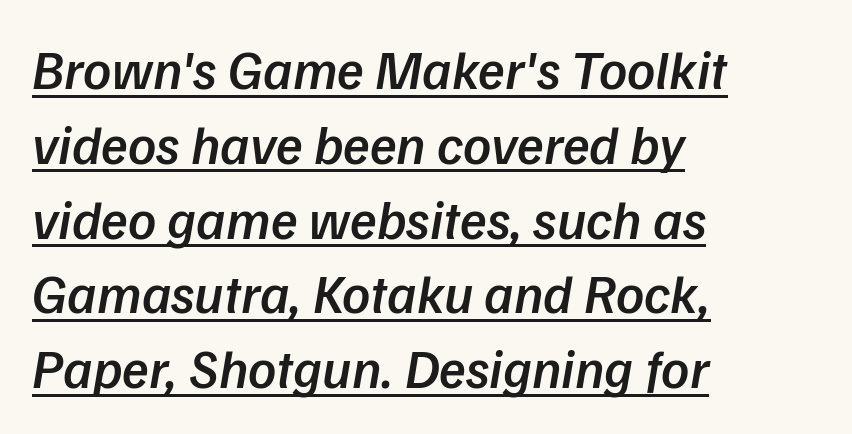
{"serif": "no", "bold": "semi", "weight": "semibold", "width": "normal", "stroke_contrast": "low", "x_height": "medium", "monospaced": "no", "underline": "yes", "align": "left", "line_spacing": "normal", "line_spacing_ratio": 1.36, "letter_spacing": "normal", "letter_spacing_em": 0.0, "glyph_px": 55}
